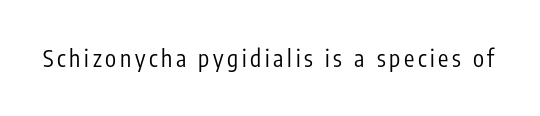
Q: Is the text bold? A: No.
Q: Is the text italic (slanted)? A: No, it is upright.
Q: Is the text underlined? A: No.
